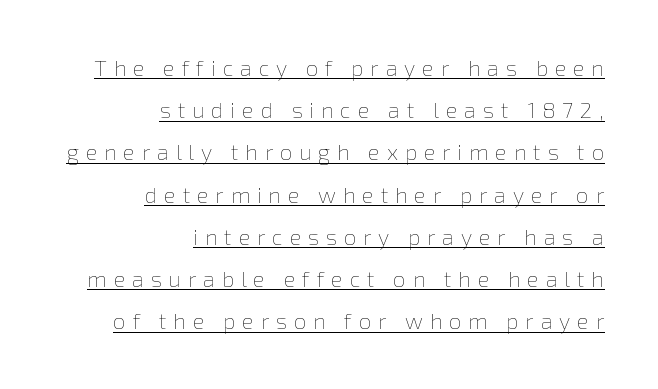
Q: Is the text bold? A: No.
Q: Is the text italic (slanted)? A: No, it is upright.
Q: Is the text underlined? A: Yes.
Q: How is the paragraph aligned? A: Right-aligned.
Q: Is the spacing between letters normal or unusually wide? A: Unusually wide.
Q: Is the spacing between lines tight, normal or loose? A: Loose.
